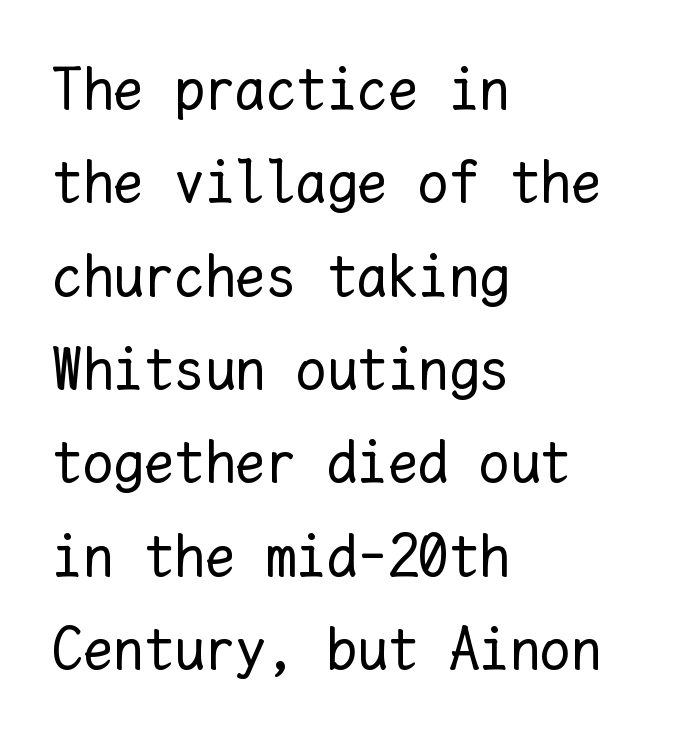
It's the straight-up-and-down kind of type. The space beneath each line is pristine and unruled. A student would call this left alignment; a typographer would say flush left, rag right. Is this a fixed-width face? Yes — each glyph sits in an identical cell. The rendering keeps characters at their native spacing.
